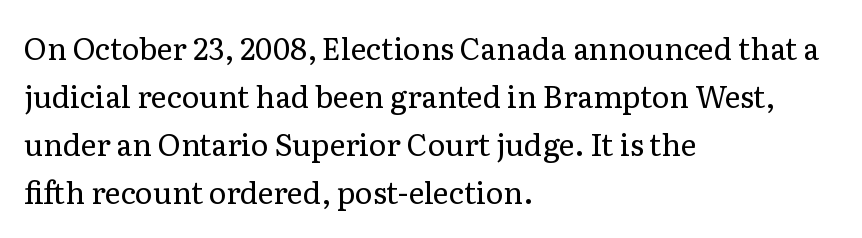
Q: Is the text bold? A: No.
Q: Is the text italic (slanted)? A: No, it is upright.
Q: Is the typeface a serif or a sans-serif typeface? A: Serif.
Q: Is the text underlined? A: No.
Q: How is the paragraph aligned? A: Left-aligned.
Q: Is the spacing between letters normal or unusually wide? A: Normal.
Q: Is the spacing between lines tight, normal or loose? A: Normal.
Q: Width (condensed, normal, or wide)? A: Normal.
Q: Stroke contrast? A: Low.
Q: x-height? A: Medium.
Q: Monospaced? A: No.
